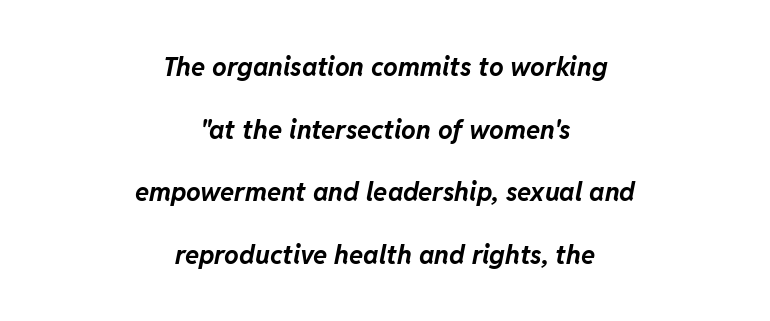
{"italic": "yes", "lean": "right", "slant_degrees": 11, "bold": "yes", "underline": "no", "align": "center", "line_spacing": "loose", "line_spacing_ratio": 2.41, "letter_spacing": "normal", "letter_spacing_em": 0.0, "glyph_px": 26}
